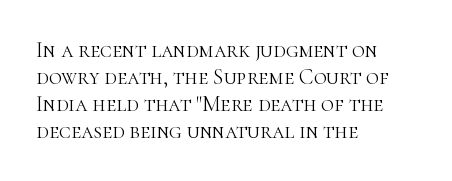
Honestly, the letter spacing is just normal — you wouldn't notice it. A student would call this left alignment; a typographer would say flush left, rag right. The font sits on the lighter half of the weight spectrum, regular included. Just letters on the line, the space beneath them empty.
